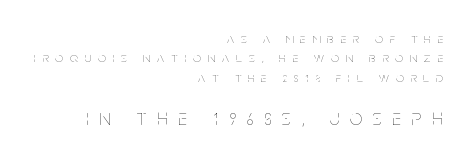
Q: Is the text bold? A: No.
Q: Is the text italic (slanted)? A: No, it is upright.
Q: Is the text underlined? A: No.
Q: How is the paragraph aligned? A: Right-aligned.
Q: Is the spacing between letters normal or unusually wide? A: Unusually wide.
Q: Is the spacing between lines tight, normal or loose? A: Normal.
Q: Which block of text is set in a larger size, the first (top) or the second (bottom)? A: The second (bottom) one.
